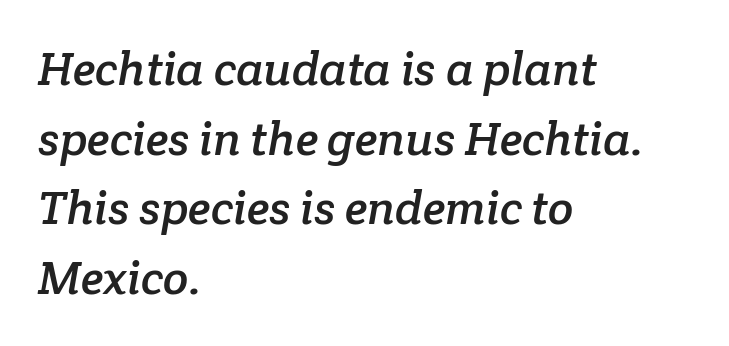
Q: Is the typeface a serif or a sans-serif typeface? A: Serif.
Q: Is the text underlined? A: No.
Q: How is the paragraph aligned? A: Left-aligned.
Q: Is the spacing between letters normal or unusually wide? A: Normal.
Q: Is the spacing between lines tight, normal or loose? A: Normal.
Q: Width (condensed, normal, or wide)? A: Normal.
Q: Stroke contrast? A: Low.
Q: x-height? A: Medium.
Q: Monospaced? A: No.
